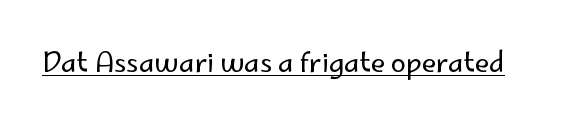
The image shows 27 px text type, upright; set normal letter spacing, underlined.
